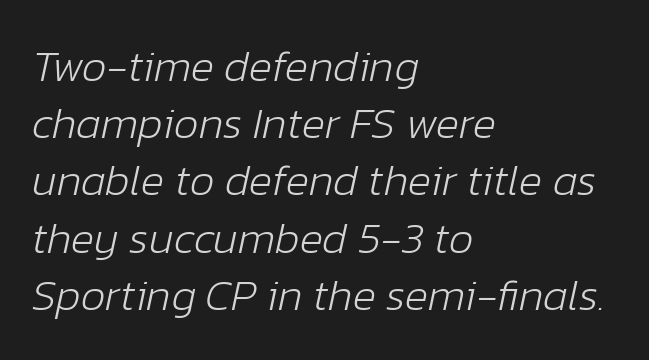
Q: Is the text bold? A: No.
Q: Is the text italic (slanted)? A: Yes, it leans right by about 12 degrees.
Q: Is the text underlined? A: No.
Q: How is the paragraph aligned? A: Left-aligned.
Q: Is the spacing between letters normal or unusually wide? A: Normal.
Q: Is the spacing between lines tight, normal or loose? A: Normal.
Q: Width (condensed, normal, or wide)? A: Normal.
Q: Stroke contrast? A: Low.
Q: x-height? A: Medium.
Q: Monospaced? A: No.
